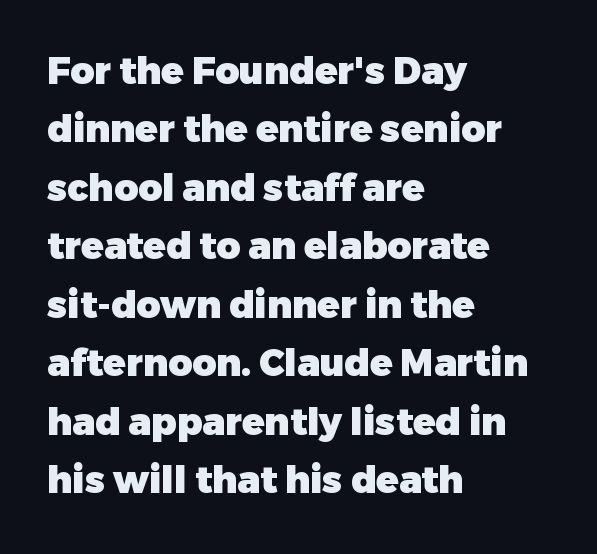
{"serif": "no", "italic": "no", "bold": "yes", "weight": "heavy", "width": "normal", "stroke_contrast": "low", "x_height": "medium", "monospaced": "no", "underline": "no", "align": "left", "line_spacing": "normal", "line_spacing_ratio": 1.58, "letter_spacing": "normal", "letter_spacing_em": 0.0, "glyph_px": 37}
